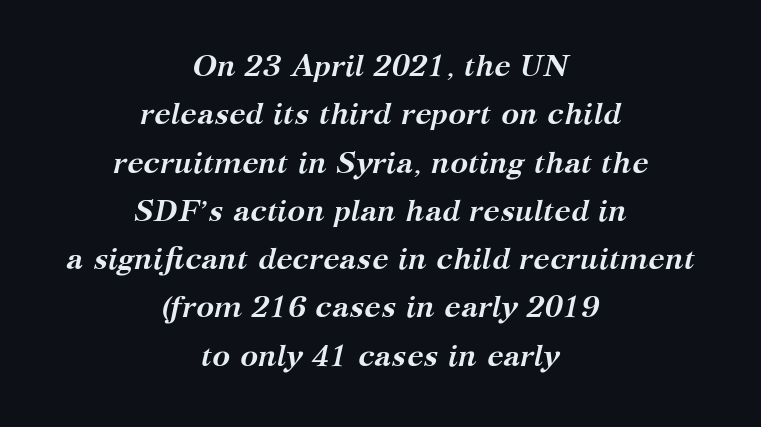
Q: Is the text bold? A: Yes.
Q: Is the text italic (slanted)? A: Yes, it leans right by about 12 degrees.
Q: Is the typeface a serif or a sans-serif typeface? A: Serif.
Q: Is the text underlined? A: No.
Q: How is the paragraph aligned? A: Centered.
Q: Is the spacing between letters normal or unusually wide? A: Normal.
Q: Is the spacing between lines tight, normal or loose? A: Normal.
Q: Width (condensed, normal, or wide)? A: Normal.
Q: Stroke contrast? A: Medium.
Q: x-height? A: Medium.
Q: Monospaced? A: No.
